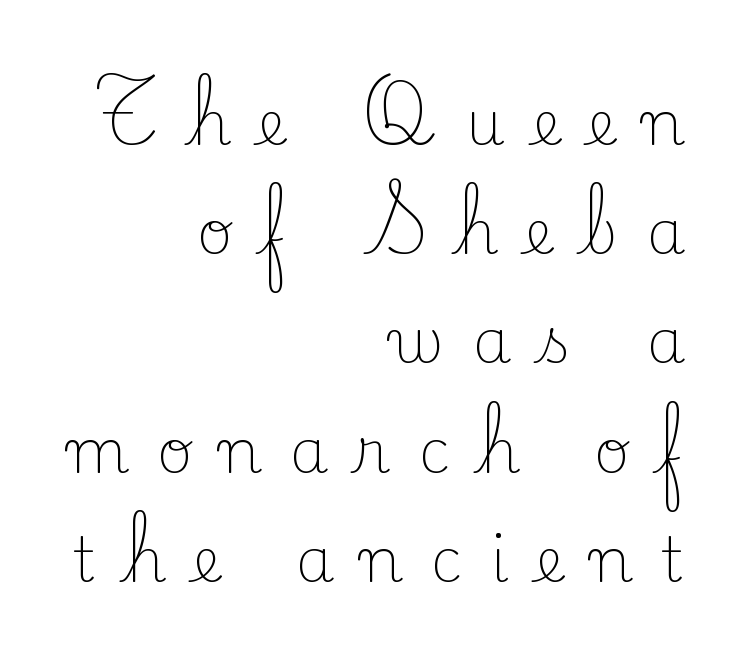
The gap between lines stays unmarked. If you drew a line through each stem, it would be perfectly vertical. These lines have a slow, spaced-out rhythm from letter to letter. A quiet, ordinary-to-light weight characterises the typeface. I'd call this a serif setting — the letters wear small feet.
